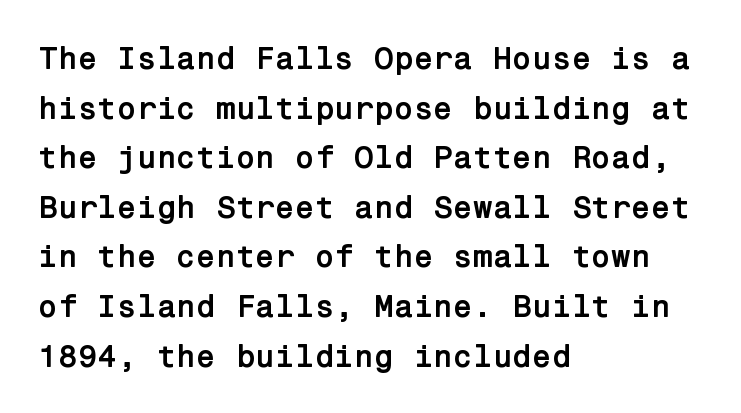
Underlining? Definitely not there. A roman cut, with each character standing at attention. The font is running at its bold setting. The leading is moderate, giving the passage an even texture.
